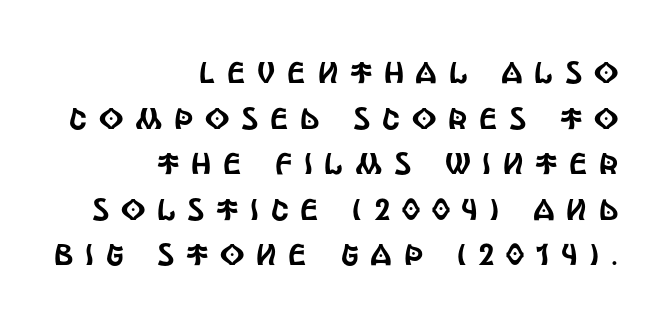
The image shows 30 px condensed sans-serif type, upright; set right-aligned, normal line spacing (1.52x), unusually wide letter spacing (+0.39 em), not underlined; a large x-height.
